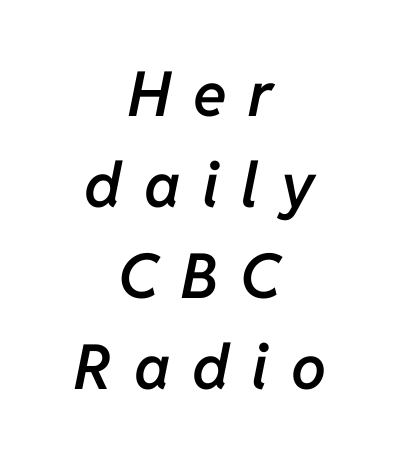
Q: Is the text bold? A: Semi-bold.
Q: Is the text italic (slanted)? A: Yes, it leans right by about 11 degrees.
Q: Is the text underlined? A: No.
Q: How is the paragraph aligned? A: Centered.
Q: Is the spacing between letters normal or unusually wide? A: Unusually wide.
Q: Is the spacing between lines tight, normal or loose? A: Normal.
Q: Width (condensed, normal, or wide)? A: Normal.
Q: Stroke contrast? A: Low.
Q: x-height? A: Medium.
Q: Monospaced? A: No.
